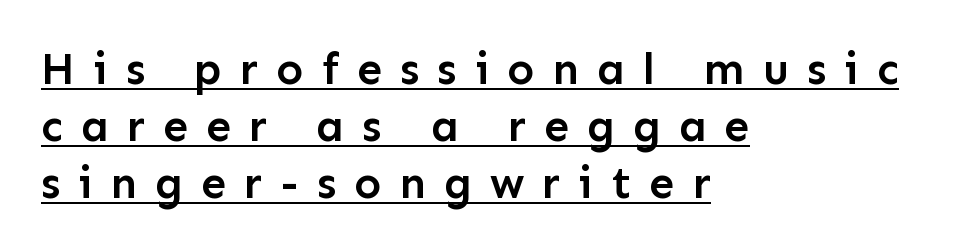
Has an underline been added? It has. If you drew a ruler down the left edge, every line would touch it. Does the type have serifs? No, each stem ends abruptly. Normally led — the rows are evenly, conventionally spaced. Tall strokes in this sample are plumb rather than angled.
